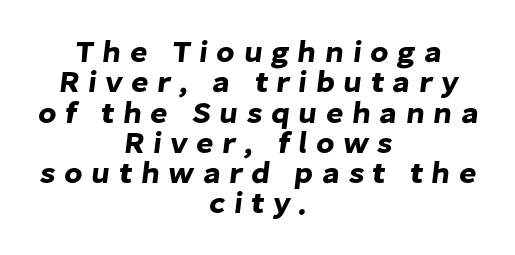
Whoever set this chose condensed vertical rhythm over breathing room. The face used here is proportionally spaced, like ordinary book or web type. Glyph-to-glyph distance is far greater than everyday printed text. The typeface chosen for these lines omits serifs. Leftover space on each line is divided equally before and after the words.
